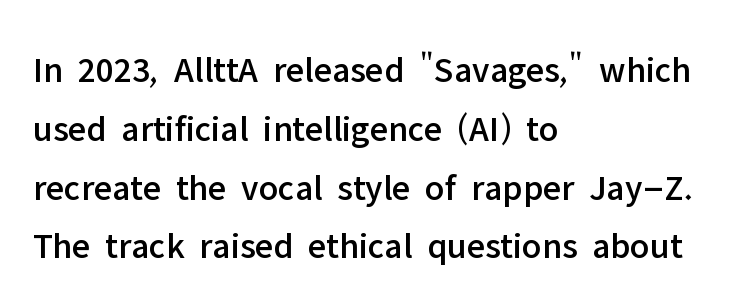
Q: Is the text italic (slanted)? A: No, it is upright.
Q: Is the typeface a serif or a sans-serif typeface? A: Sans-serif.
Q: Is the text underlined? A: No.
Q: How is the paragraph aligned? A: Left-aligned.
Q: Is the spacing between letters normal or unusually wide? A: Normal.
Q: Is the spacing between lines tight, normal or loose? A: Normal.
Q: Width (condensed, normal, or wide)? A: Normal.
Q: Stroke contrast? A: Low.
Q: x-height? A: Medium.
Q: Monospaced? A: No.
